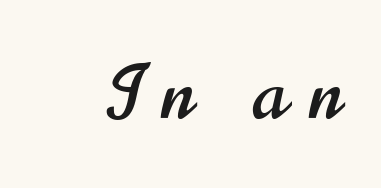
Q: Is the text italic (slanted)? A: Yes.
Q: Is the typeface a serif or a sans-serif typeface? A: Sans-serif.
Q: Is the text underlined? A: No.
Q: Is the spacing between letters normal or unusually wide? A: Unusually wide.
Q: Width (condensed, normal, or wide)? A: Condensed.
Q: Stroke contrast? A: High.
Q: x-height? A: Small.
Q: Monospaced? A: No.
